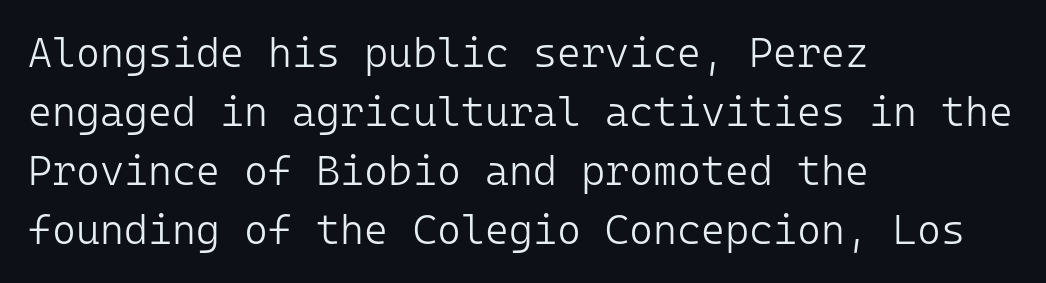
The image shows 41 px light sans-serif type, upright, monospaced; set left-aligned, normal line spacing (1.44x), normal letter spacing, not underlined; low stroke contrast and a medium x-height.
